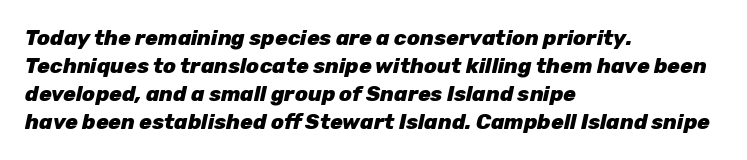
{"italic": "yes", "lean": "right", "slant_degrees": 12, "bold": "yes", "underline": "no", "align": "left", "line_spacing": "normal", "line_spacing_ratio": 1.33, "letter_spacing": "normal", "letter_spacing_em": 0.0, "glyph_px": 21}
